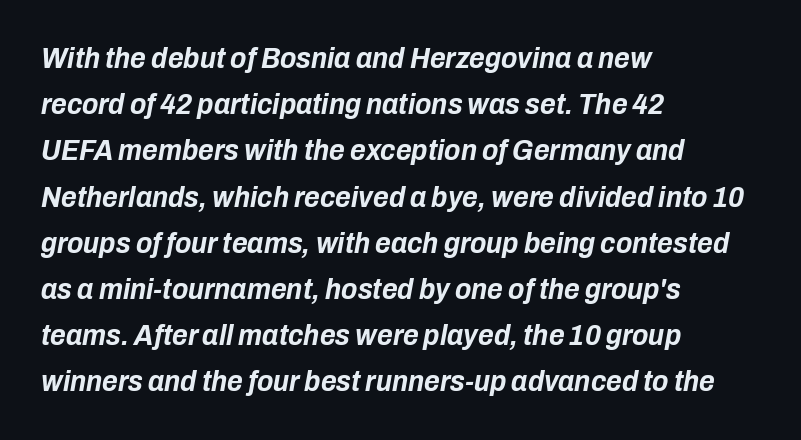
{"italic": "yes", "lean": "right", "slant_degrees": 10, "bold": "yes", "weight": "bold", "width": "condensed", "stroke_contrast": "low", "x_height": "medium", "monospaced": "no", "underline": "no", "align": "left", "line_spacing": "normal", "line_spacing_ratio": 1.54, "letter_spacing": "normal", "letter_spacing_em": 0.0, "glyph_px": 30}
